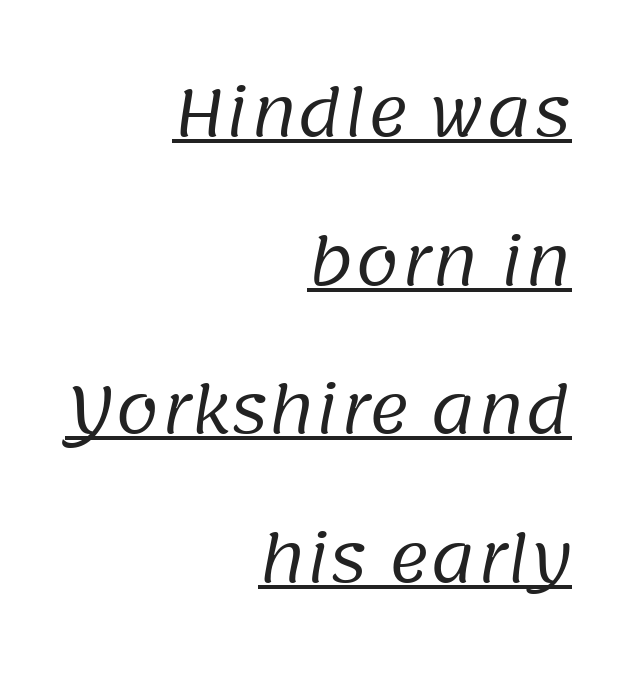
The image shows 63 px regular-weight sans-serif type; set right-aligned, loose line spacing (2.36x), normal letter spacing, underlined; low stroke contrast and a large x-height.
